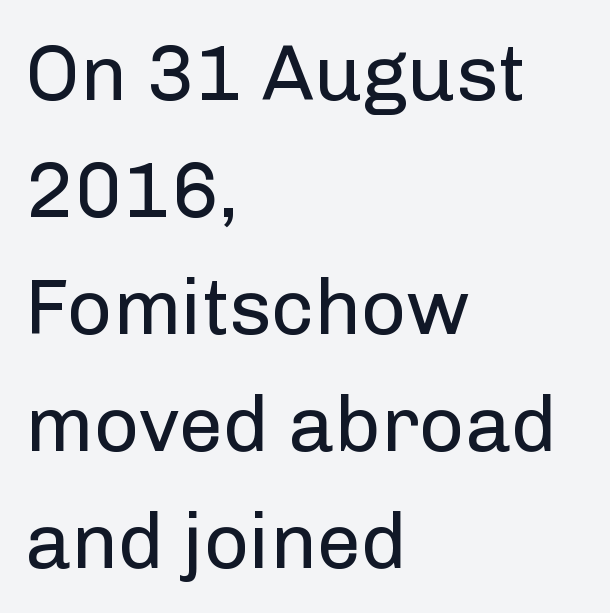
Q: Is the text bold? A: No.
Q: Is the text italic (slanted)? A: No, it is upright.
Q: Is the typeface a serif or a sans-serif typeface? A: Sans-serif.
Q: Is the text underlined? A: No.
Q: How is the paragraph aligned? A: Left-aligned.
Q: Is the spacing between letters normal or unusually wide? A: Normal.
Q: Is the spacing between lines tight, normal or loose? A: Normal.
Q: Width (condensed, normal, or wide)? A: Normal.
Q: Stroke contrast? A: Low.
Q: x-height? A: Medium.
Q: Monospaced? A: No.
